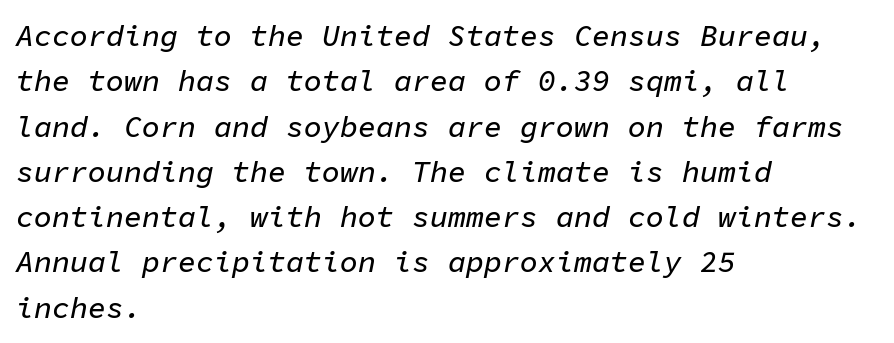
{"italic": "yes", "lean": "right", "slant_degrees": 11, "width": "normal", "stroke_contrast": "low", "x_height": "medium", "monospaced": "yes", "underline": "no", "align": "left", "line_spacing": "normal", "line_spacing_ratio": 1.51, "letter_spacing": "normal", "letter_spacing_em": 0.0, "glyph_px": 30}
